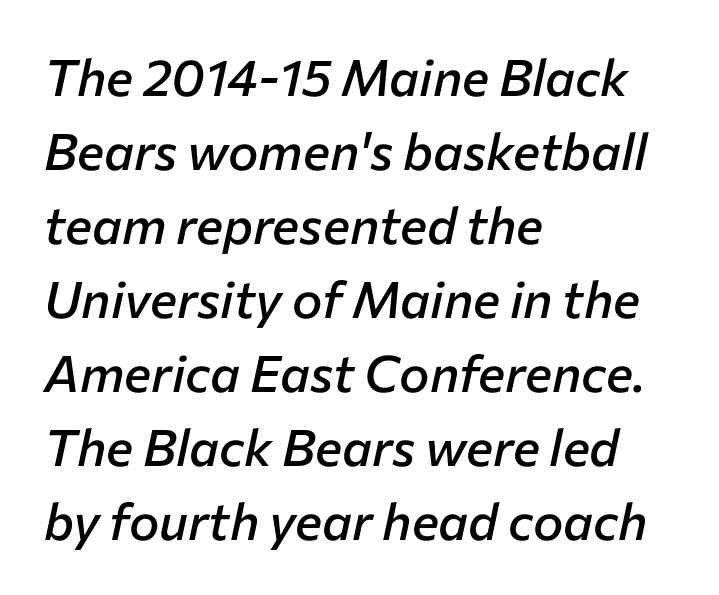
Q: Is the text bold? A: Semi-bold.
Q: Is the text italic (slanted)? A: Yes, it leans right by about 12 degrees.
Q: Is the text underlined? A: No.
Q: How is the paragraph aligned? A: Left-aligned.
Q: Is the spacing between letters normal or unusually wide? A: Normal.
Q: Is the spacing between lines tight, normal or loose? A: Normal.
Q: Width (condensed, normal, or wide)? A: Normal.
Q: Stroke contrast? A: Low.
Q: x-height? A: Medium.
Q: Monospaced? A: No.
